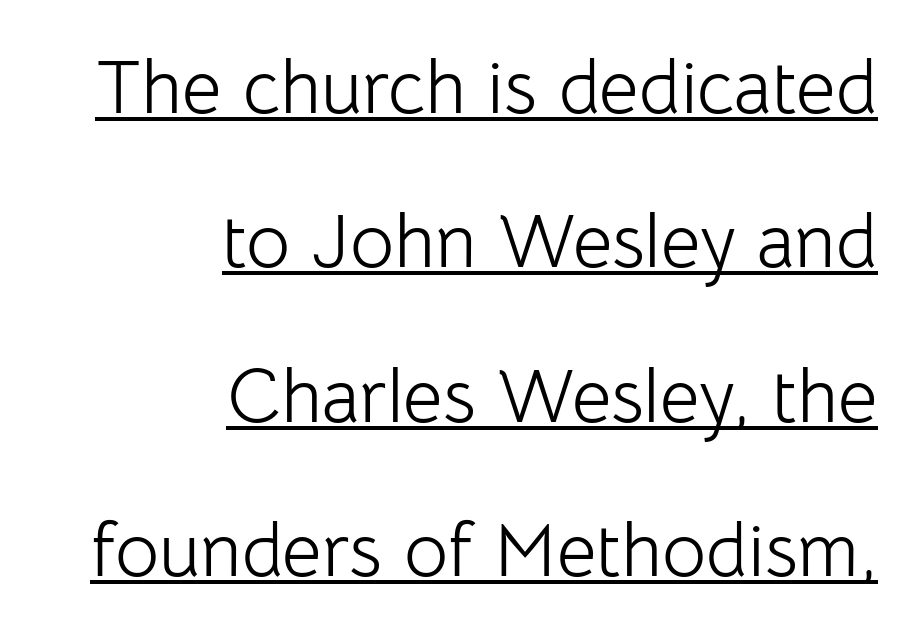
What stands out about the letter spacing? Nothing — it is the standard amount. The face used here is proportionally spaced, like ordinary book or web type. Vertically, the passage feels expansive, rows floating well apart. The rendering anchors every line to the right-hand side. What kind of face is this? One without serifs — a sans. Underlining? Definitely there.
